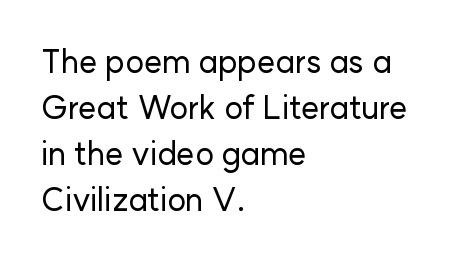
The image shows 32 px sans-serif type, upright; set left-aligned, normal line spacing (1.44x), normal letter spacing, not underlined; low stroke contrast and a medium x-height.
